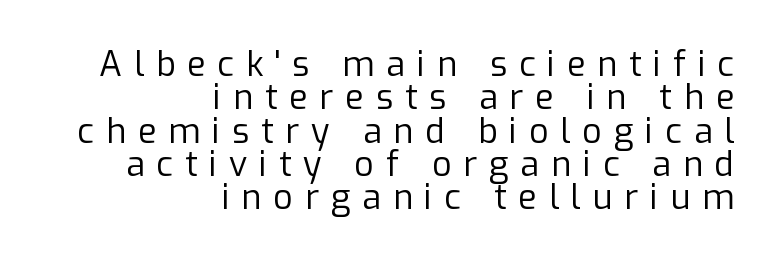
Q: Is the text bold? A: No.
Q: Is the text italic (slanted)? A: No, it is upright.
Q: Is the typeface a serif or a sans-serif typeface? A: Sans-serif.
Q: Is the text underlined? A: No.
Q: How is the paragraph aligned? A: Right-aligned.
Q: Is the spacing between letters normal or unusually wide? A: Unusually wide.
Q: Is the spacing between lines tight, normal or loose? A: Tight.
Q: Width (condensed, normal, or wide)? A: Normal.
Q: Stroke contrast? A: Low.
Q: x-height? A: Medium.
Q: Monospaced? A: No.
